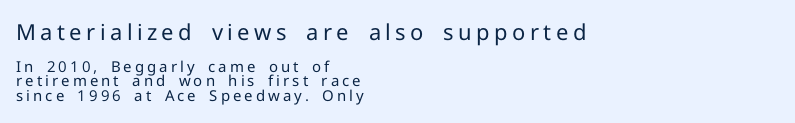
{"italic": "no", "bold": "no", "underline": "no", "align": "left", "line_spacing": "tight", "line_spacing_ratio": 0.97, "letter_spacing": "wide", "letter_spacing_em": 0.2, "larger_block": "first", "size_ratio": 1.47, "glyph_px": 22}
